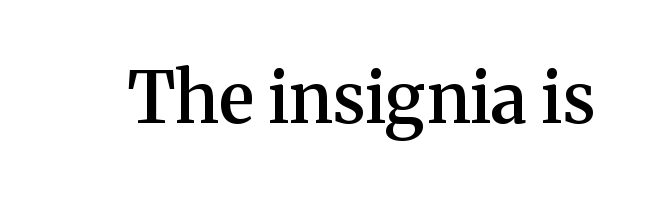
Q: Is the text bold? A: Semi-bold.
Q: Is the text italic (slanted)? A: No, it is upright.
Q: Is the typeface a serif or a sans-serif typeface? A: Serif.
Q: Is the text underlined? A: No.
Q: Is the spacing between letters normal or unusually wide? A: Normal.
Q: Width (condensed, normal, or wide)? A: Normal.
Q: Stroke contrast? A: Medium.
Q: x-height? A: Medium.
Q: Monospaced? A: No.
